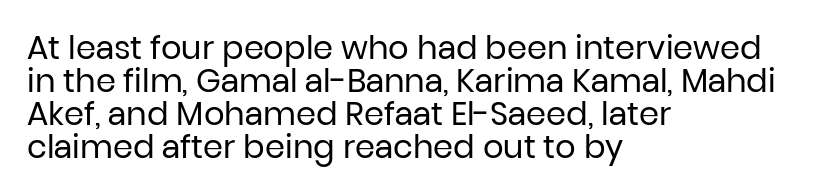
These glyphs show unthickened strokes, regular width or finer. Observe the ordinary spacing: letters are neighbours, not strangers. Vertical strokes here are truly vertical. This sample uses a sans-serif face.
